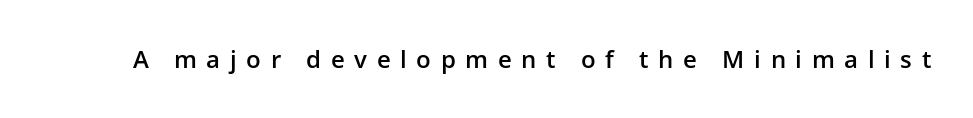
{"italic": "no", "bold": "semi", "underline": "no", "letter_spacing": "wide", "letter_spacing_em": 0.4, "glyph_px": 24}
